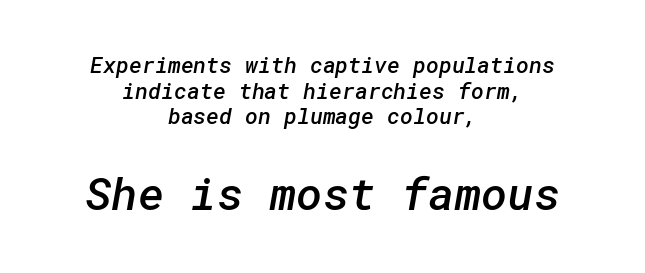
Q: Is the text bold? A: Semi-bold.
Q: Is the typeface a serif or a sans-serif typeface? A: Sans-serif.
Q: Is the text underlined? A: No.
Q: How is the paragraph aligned? A: Centered.
Q: Is the spacing between letters normal or unusually wide? A: Normal.
Q: Which block of text is set in a larger size, the first (top) or the second (bottom)? A: The second (bottom) one.
Q: Width (condensed, normal, or wide)? A: Normal.
Q: Stroke contrast? A: Low.
Q: x-height? A: Medium.
